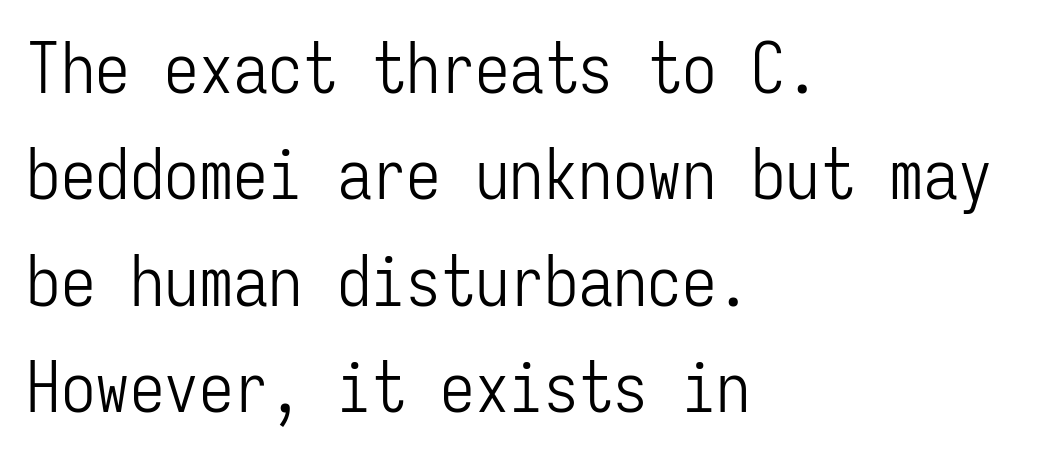
{"serif": "no", "italic": "no", "bold": "no", "weight": "light", "width": "condensed", "stroke_contrast": "low", "x_height": "medium", "monospaced": "yes", "underline": "no", "align": "left", "line_spacing": "normal", "line_spacing_ratio": 1.54, "letter_spacing": "normal", "letter_spacing_em": 0.0, "glyph_px": 69}
